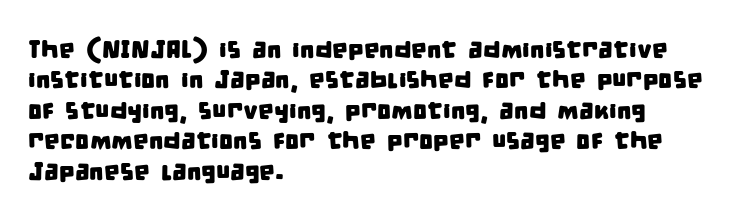
The image shows 25 px text type; set left-aligned, line spacing 1.22x, normal letter spacing, not underlined.
